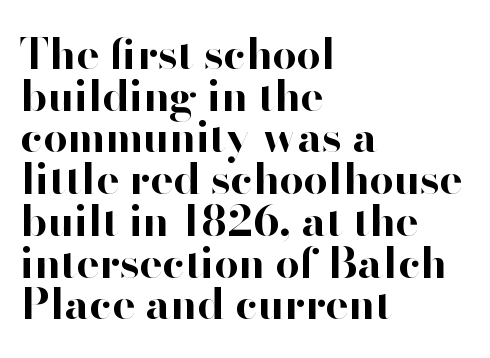
Students, this is bold: see how much ink each stroke carries. The passage is arranged the way most books set body copy — flush left. Closely set lines give the paragraph a compact silhouette. Has an underline been added? It has not. Posture: straight, roman, zero tilt. These lines are rendered in a variable-pitch font.
